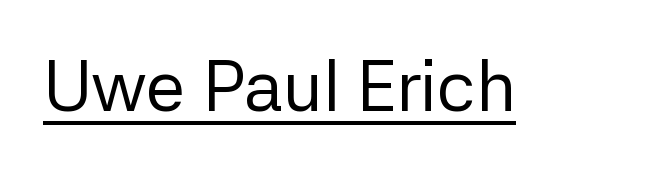
The image shows 71 px regular-weight sans-serif type, upright; set normal letter spacing, underlined; low stroke contrast and a medium x-height.
